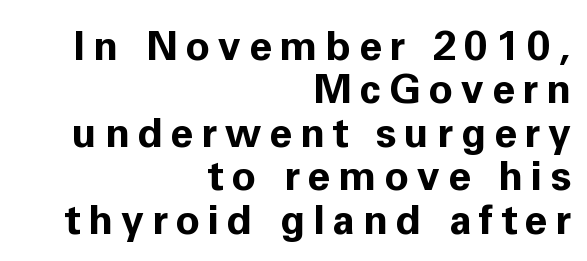
{"serif": "no", "italic": "no", "bold": "yes", "weight": "bold", "width": "normal", "stroke_contrast": "low", "x_height": "medium", "monospaced": "no", "underline": "no", "align": "right", "line_spacing": "tight", "line_spacing_ratio": 1.06, "glyph_px": 41}
